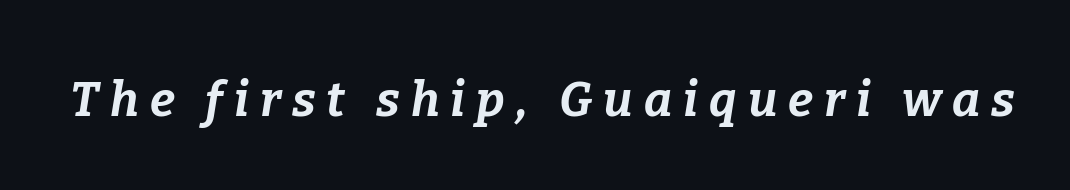
Does the weight exceed regular? Yes, all the way to bold. Emphasis-style slanted type is in use. Between one letter and the next there's a generous, obvious gap. Is this a fixed-width face? No — the glyphs have proportional, varying widths. Nobody drew a line under any word here.
